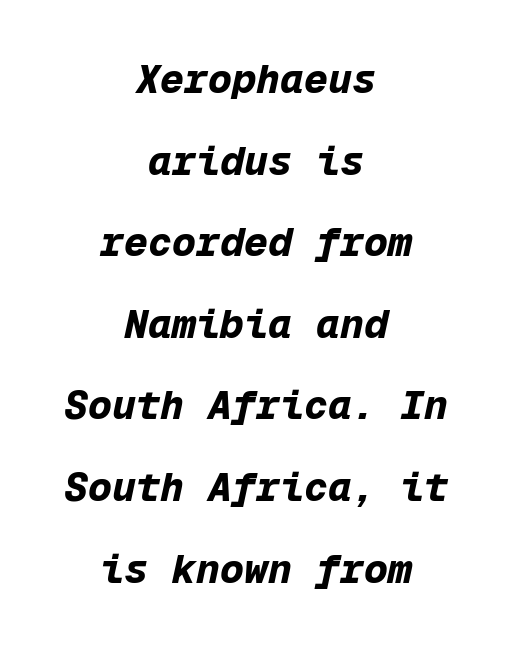
The image shows 40 px bold type, italic (leaning right), monospaced; set centered, loose line spacing (2.04x), normal letter spacing, not underlined; low stroke contrast and a medium x-height.
